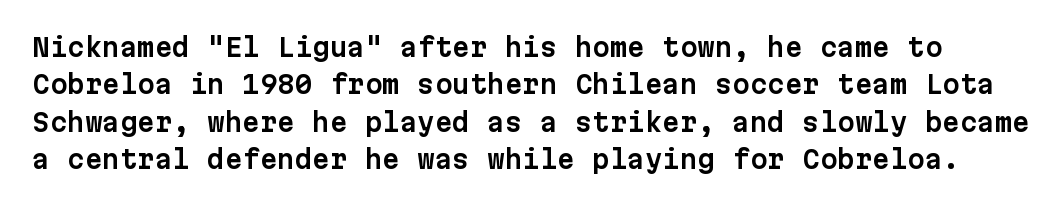
The image shows 25 px text type, upright; set normal line spacing (1.5x), normal letter spacing, not underlined.
